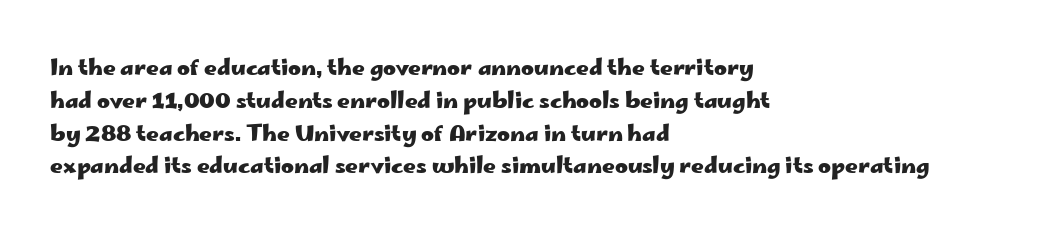
The image shows 22 px bold type, upright; set left-aligned, normal line spacing (1.49x), normal letter spacing, not underlined.
